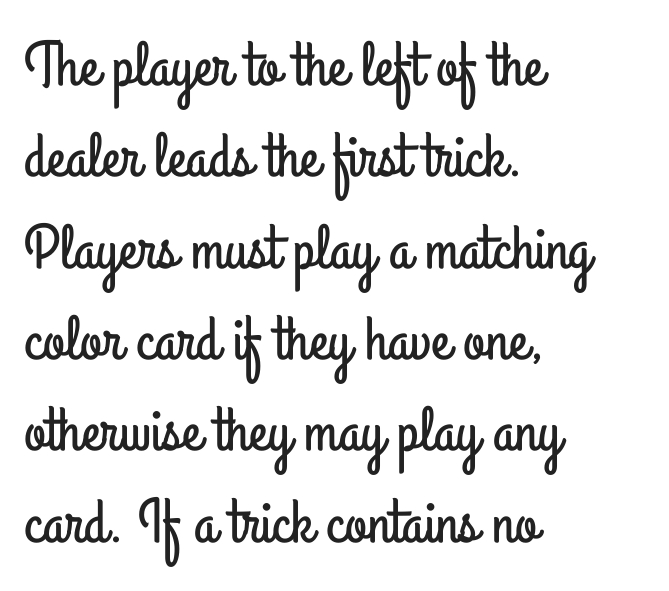
The image shows 63 px condensed sans-serif type, upright; set left-aligned, normal line spacing (1.45x), normal letter spacing, not underlined; low stroke contrast and a small x-height.
